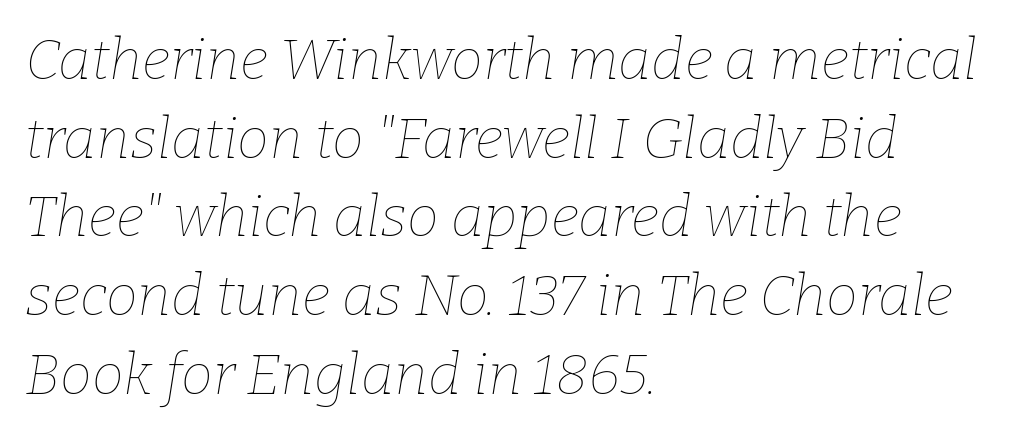
The image shows 57 px thin type, italic (leaning right); set left-aligned, normal line spacing (1.38x), normal letter spacing, not underlined; low stroke contrast and a medium x-height.
